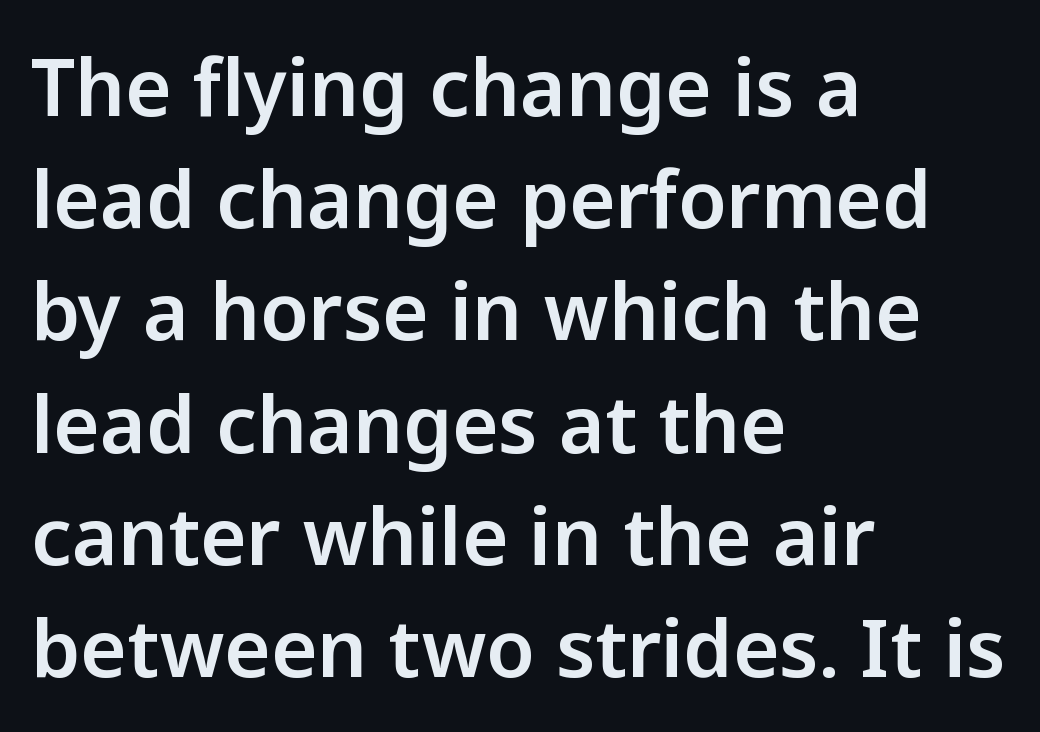
{"serif": "no", "italic": "no", "width": "normal", "stroke_contrast": "low", "x_height": "medium", "monospaced": "no", "underline": "no", "align": "left", "line_spacing": "normal", "line_spacing_ratio": 1.42, "letter_spacing": "normal", "letter_spacing_em": 0.0, "glyph_px": 79}
